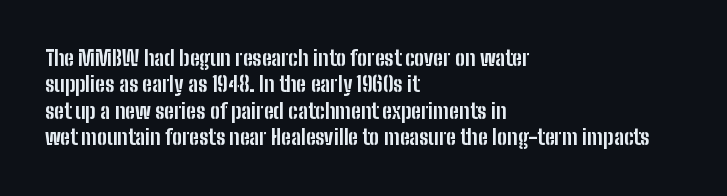
Q: Is the text bold? A: Yes.
Q: Is the text italic (slanted)? A: No, it is upright.
Q: Is the text underlined? A: No.
Q: How is the paragraph aligned? A: Left-aligned.
Q: Is the spacing between letters normal or unusually wide? A: Normal.
Q: Is the spacing between lines tight, normal or loose? A: Normal.
